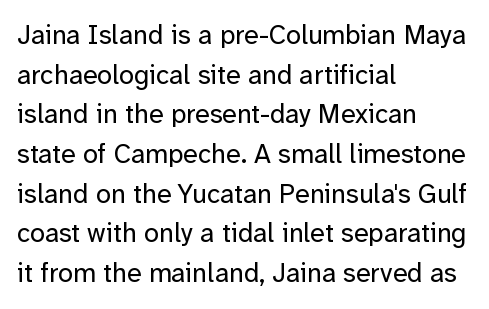
The image shows 27 px text type, upright; set left-aligned, normal line spacing (1.47x), normal letter spacing, not underlined.
